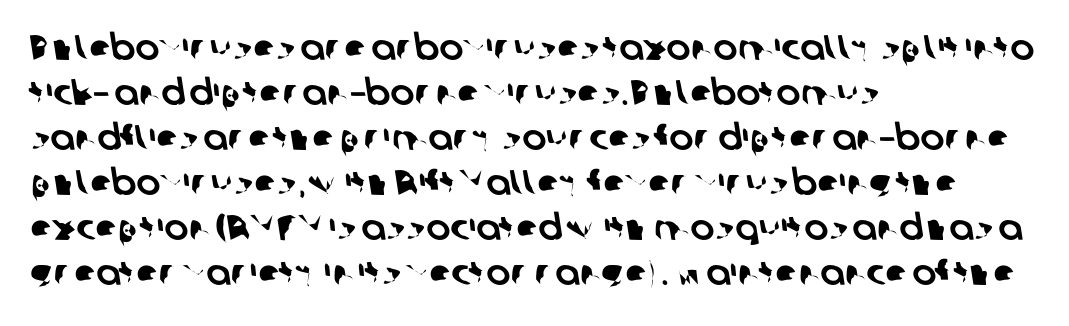
{"serif": "no", "width": "normal", "stroke_contrast": "low", "x_height": "medium", "monospaced": "no", "underline": "no", "align": "left", "line_spacing": "normal", "line_spacing_ratio": 1.25, "letter_spacing": "normal", "letter_spacing_em": 0.0, "glyph_px": 36}
